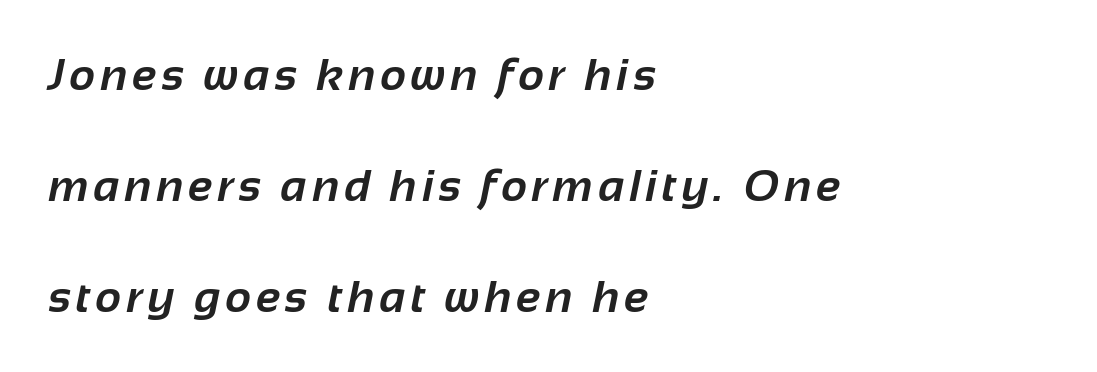
The image shows 45 px bold sans-serif type; set left-aligned, loose line spacing (2.47x), not underlined; low stroke contrast and a medium x-height.
